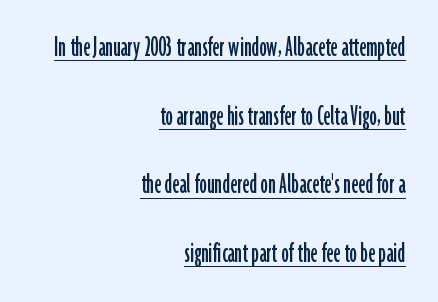
These lines are composed in type without serifs. Does the lettering tilt? It doesn't — this is upright. These lines stand farther apart than default settings would place them. This rendering features underlined lettering.
